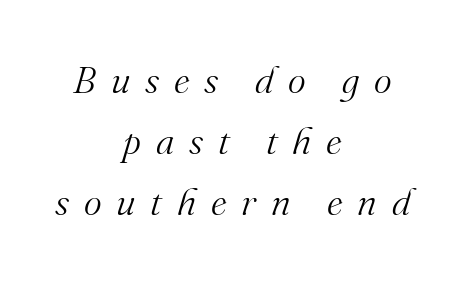
The image shows 38 px light serif type, italic (leaning right); set centered, normal line spacing (1.61x), unusually wide letter spacing (+0.39 em), not underlined; medium stroke contrast and a small x-height.
